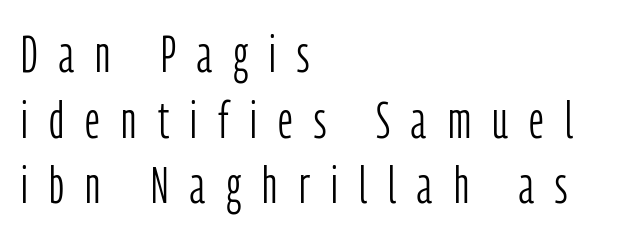
{"serif": "no", "italic": "no", "bold": "no", "weight": "light", "width": "condensed", "stroke_contrast": "low", "x_height": "medium", "monospaced": "no", "underline": "no", "align": "left", "line_spacing": "normal", "line_spacing_ratio": 1.26, "letter_spacing": "wide", "letter_spacing_em": 0.41, "glyph_px": 52}
